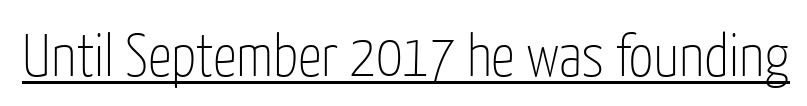
The image shows 60 px thin, condensed sans-serif type, upright; set normal letter spacing, underlined; low stroke contrast and a medium x-height.
